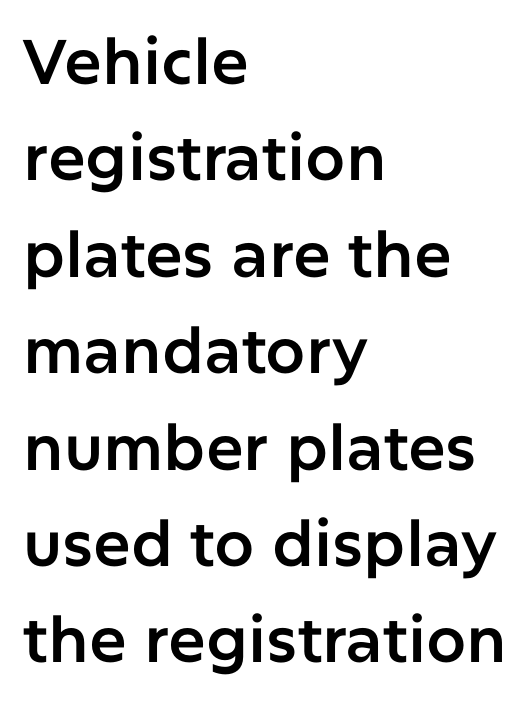
Q: Is the text italic (slanted)? A: No, it is upright.
Q: Is the typeface a serif or a sans-serif typeface? A: Sans-serif.
Q: Is the text underlined? A: No.
Q: How is the paragraph aligned? A: Left-aligned.
Q: Is the spacing between letters normal or unusually wide? A: Normal.
Q: Is the spacing between lines tight, normal or loose? A: Normal.
Q: Width (condensed, normal, or wide)? A: Normal.
Q: Stroke contrast? A: Low.
Q: x-height? A: Medium.
Q: Monospaced? A: No.
